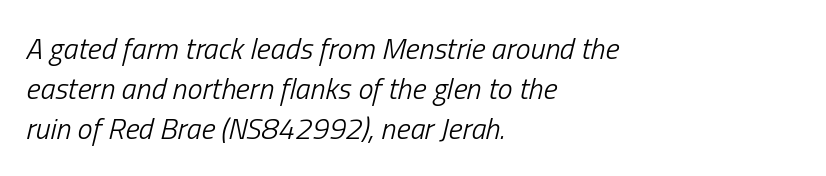
The image shows 30 px light, condensed type, italic (leaning right); set left-aligned, normal line spacing (1.33x), normal letter spacing, not underlined; low stroke contrast and a medium x-height.
